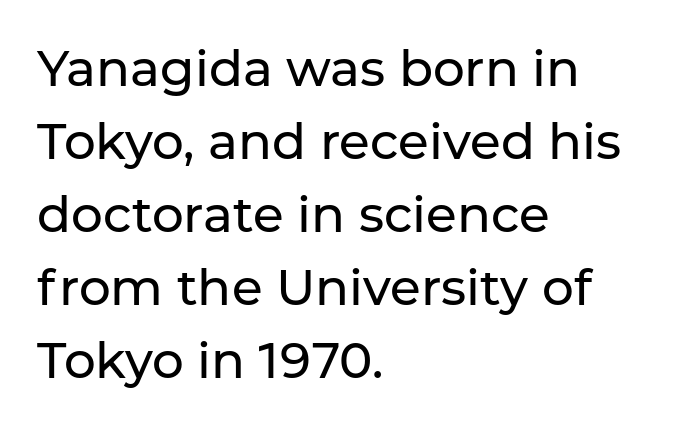
The image shows 50 px regular-weight sans-serif type, upright; set left-aligned, normal line spacing (1.46x), normal letter spacing, not underlined; low stroke contrast and a medium x-height.
